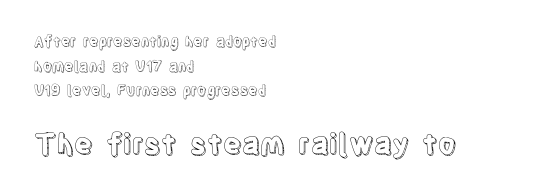
Note the varied advance widths — an 'i' is clearly narrower than an 'm'. A classic flush-left, rag-right setting is used for this passage. The rendering keeps characters at their native spacing. The following chunk of copy outweighs the initial chunk in type size.
